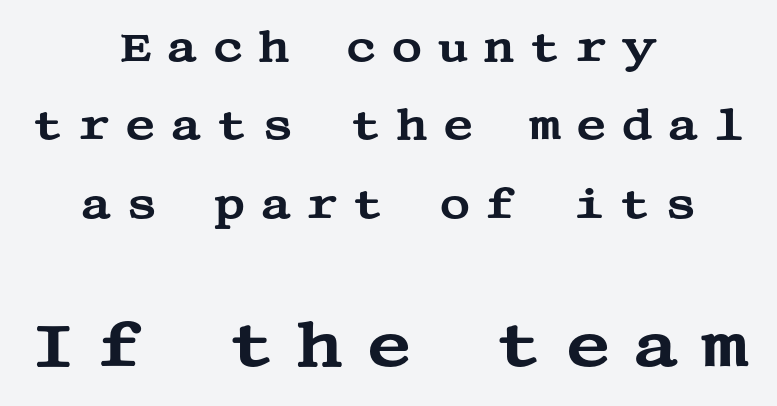
{"serif": "yes", "italic": "no", "width": "wide", "stroke_contrast": "medium", "x_height": "large", "underline": "no", "align": "center", "line_spacing_ratio": 1.82, "letter_spacing": "wide", "letter_spacing_em": 0.33, "larger_block": "second", "size_ratio": 1.49, "glyph_px": 64}
